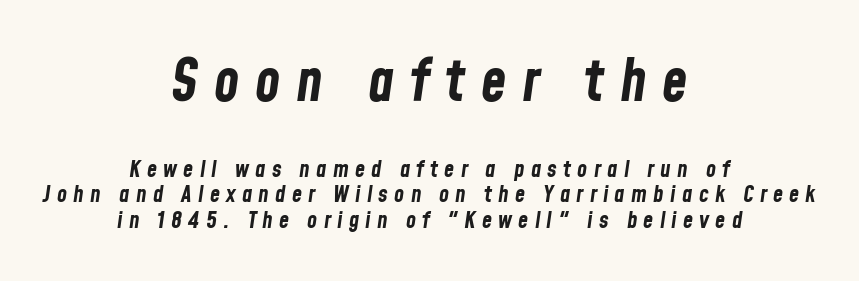
Q: Is the text bold? A: Yes.
Q: Is the text italic (slanted)? A: Yes, it leans right by about 8 degrees.
Q: Is the text underlined? A: No.
Q: How is the paragraph aligned? A: Centered.
Q: Is the spacing between letters normal or unusually wide? A: Unusually wide.
Q: Is the spacing between lines tight, normal or loose? A: Tight.
Q: Which block of text is set in a larger size, the first (top) or the second (bottom)? A: The first (top) one.
Q: Width (condensed, normal, or wide)? A: Condensed.
Q: Stroke contrast? A: Low.
Q: x-height? A: Medium.
Q: Monospaced? A: No.
